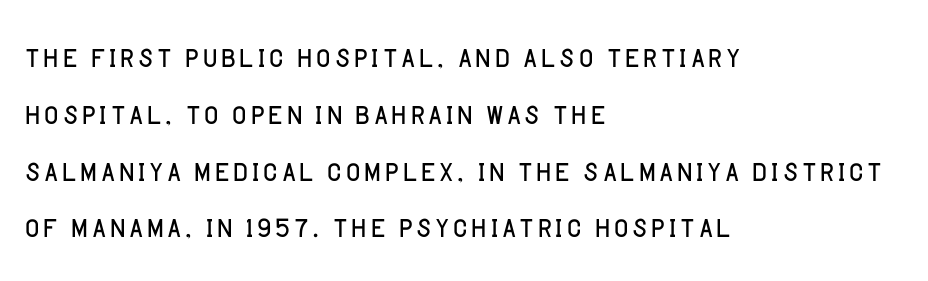
Does the lettering tilt? It doesn't — this is upright. Think of a printed novel: that variable character pitch is what you see here. One glance says typical: line gaps are just what's usual. The lines are quadded left. Stem width sits at or under what a default text font uses. Compared with typical body copy, the letter spacing here is the same.
